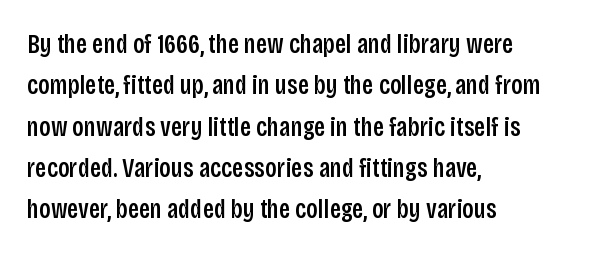
The image shows 27 px text type, upright; set left-aligned, normal line spacing (1.53x), normal letter spacing, not underlined.
